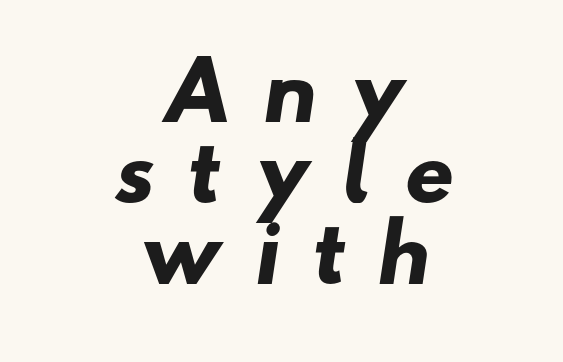
Neither beginnings nor endings align; midpoints do. The horizontal fit of the characters is loose and conspicuously gappy. As a designer I'd log this as weight 700, bold. Looks like regular typesetting: each glyph gets only the width it needs.
